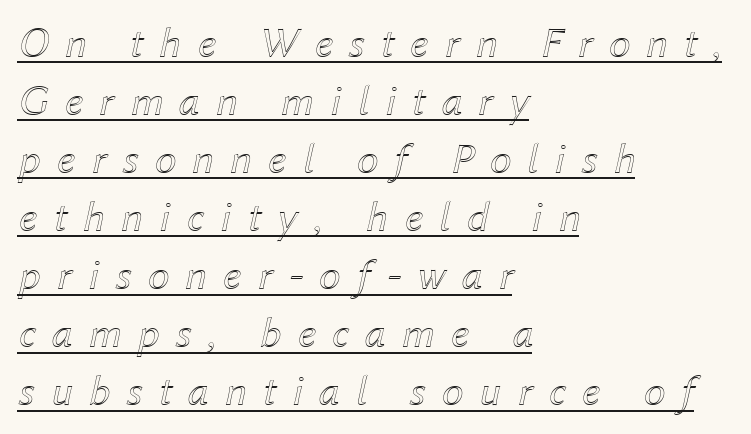
The image shows 44 px text type, italic (leaning right); set left-aligned, normal line spacing (1.32x), unusually wide letter spacing (+0.36 em), underlined; a medium x-height.
